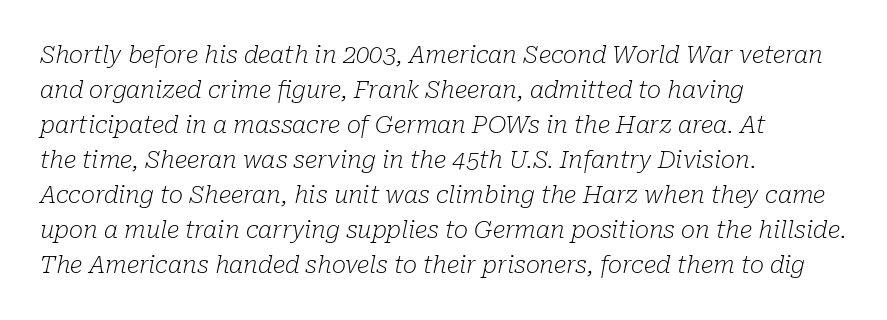
Q: Is the text bold? A: No.
Q: Is the text italic (slanted)? A: Yes, it leans right by about 10 degrees.
Q: Is the text underlined? A: No.
Q: How is the paragraph aligned? A: Left-aligned.
Q: Is the spacing between letters normal or unusually wide? A: Normal.
Q: Is the spacing between lines tight, normal or loose? A: Normal.
